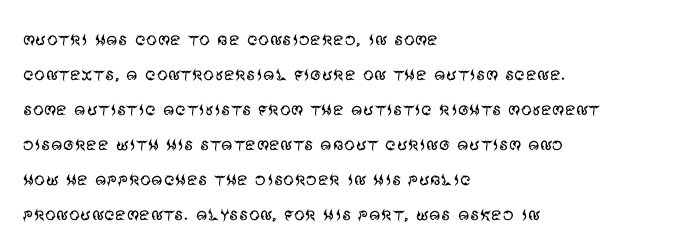
{"italic": "no", "bold": "no", "underline": "no", "align": "left", "line_spacing": "normal", "line_spacing_ratio": 1.59, "letter_spacing": "normal", "letter_spacing_em": 0.0, "glyph_px": 22}
